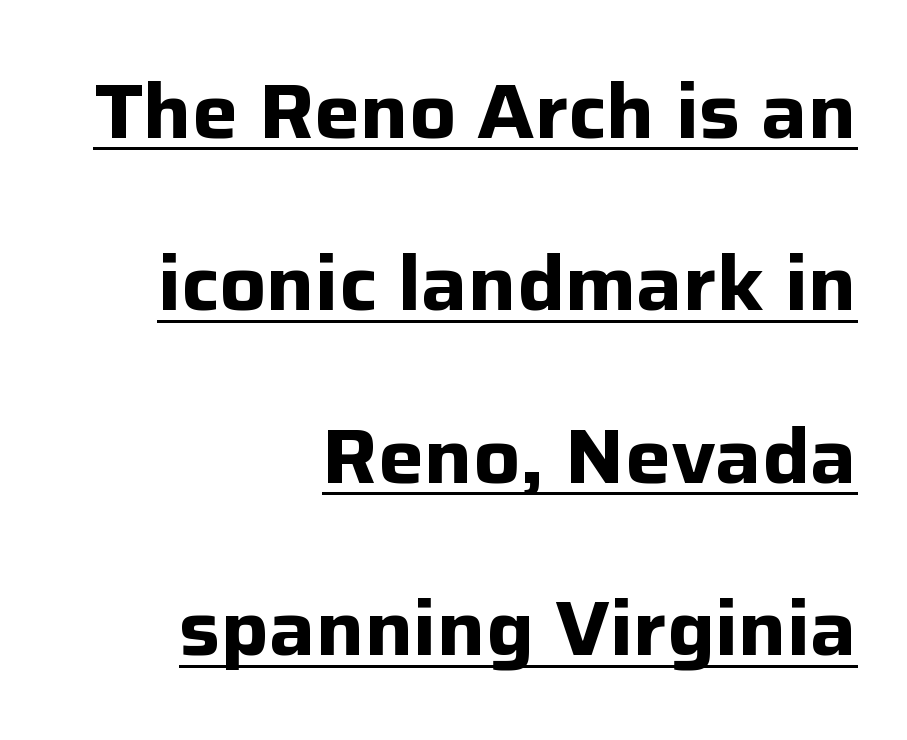
{"serif": "no", "italic": "no", "bold": "yes", "weight": "bold", "width": "normal", "stroke_contrast": "low", "x_height": "medium", "monospaced": "no", "underline": "yes", "align": "right", "line_spacing": "loose", "line_spacing_ratio": 2.24, "letter_spacing": "normal", "letter_spacing_em": 0.0, "glyph_px": 77}
